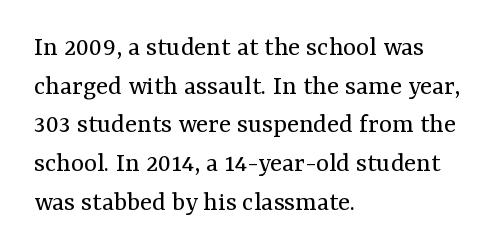
{"serif": "yes", "italic": "no", "bold": "no", "weight": "regular", "width": "normal", "stroke_contrast": "medium", "x_height": "medium", "monospaced": "no", "underline": "no", "align": "left", "line_spacing": "normal", "line_spacing_ratio": 1.38, "letter_spacing": "normal", "letter_spacing_em": 0.0, "glyph_px": 28}
